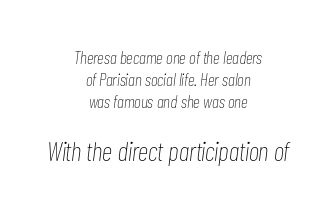
Q: Is the text bold? A: No.
Q: Is the text italic (slanted)? A: Yes, it leans right by about 7 degrees.
Q: Is the text underlined? A: No.
Q: How is the paragraph aligned? A: Centered.
Q: Is the spacing between letters normal or unusually wide? A: Normal.
Q: Which block of text is set in a larger size, the first (top) or the second (bottom)? A: The second (bottom) one.
